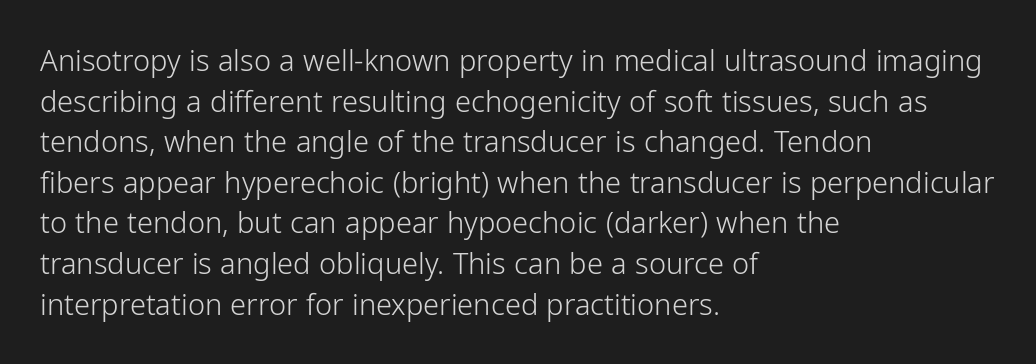
The image shows 29 px light sans-serif type, upright; set left-aligned, normal line spacing (1.4x), normal letter spacing, not underlined; low stroke contrast and a medium x-height.
